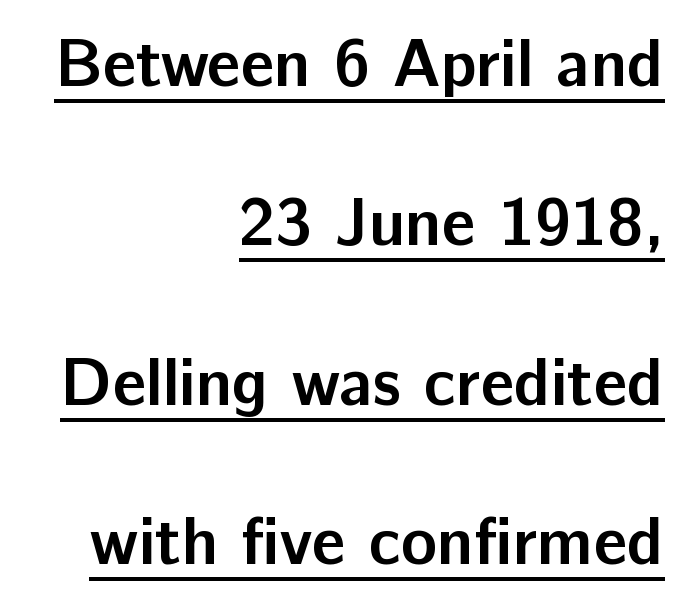
The letters advance in unequal steps, a hallmark of proportional type. Inter-character spacing is left at the font's built-in metrics. Vertical strokes here are truly vertical. This is heavy type, rendered in bold.
